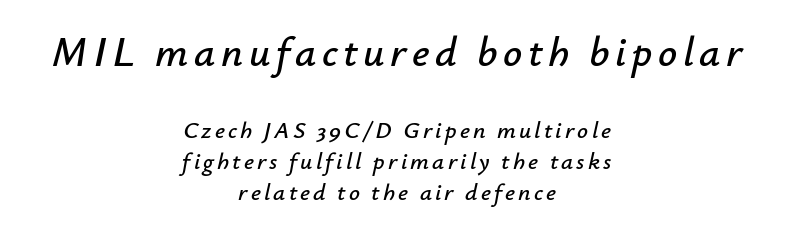
Q: Is the text italic (slanted)? A: Yes, it leans right by about 12 degrees.
Q: Is the text underlined? A: No.
Q: How is the paragraph aligned? A: Centered.
Q: Is the spacing between lines tight, normal or loose? A: Normal.
Q: Which block of text is set in a larger size, the first (top) or the second (bottom)? A: The first (top) one.
Q: Width (condensed, normal, or wide)? A: Normal.
Q: Stroke contrast? A: Low.
Q: x-height? A: Small.
Q: Monospaced? A: No.
